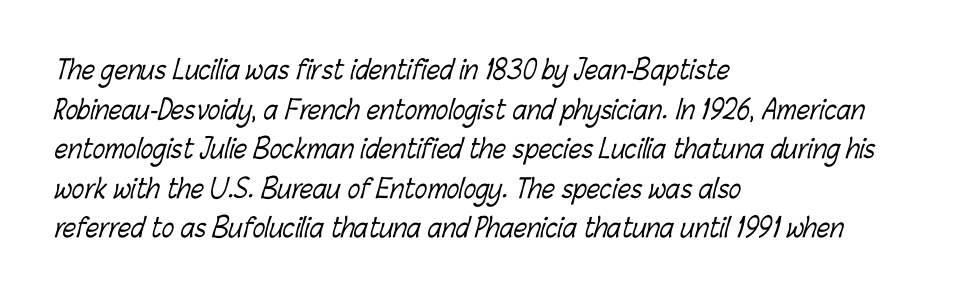
{"bold": "no", "underline": "no", "align": "left", "line_spacing": "normal", "line_spacing_ratio": 1.52, "letter_spacing": "normal", "letter_spacing_em": 0.0, "glyph_px": 26}
